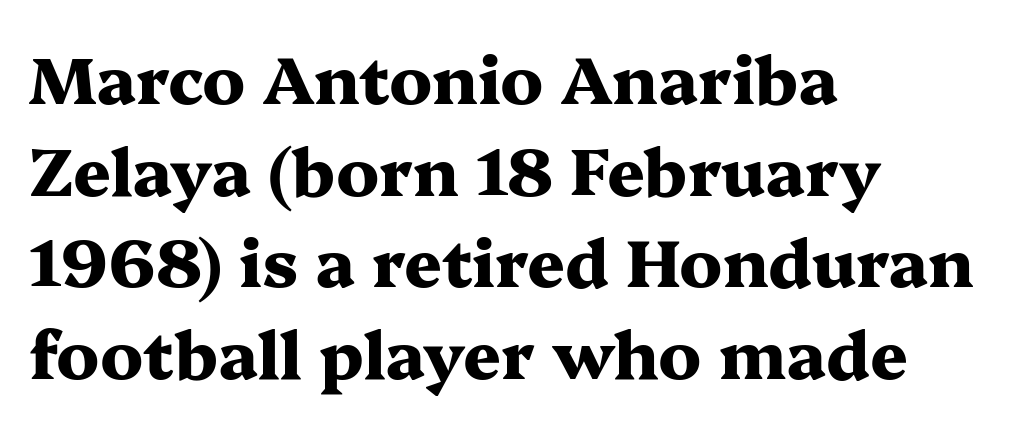
{"serif": "yes", "italic": "no", "bold": "yes", "weight": "heavy", "width": "wide", "stroke_contrast": "medium", "x_height": "medium", "monospaced": "no", "underline": "no", "align": "left", "line_spacing": "normal", "line_spacing_ratio": 1.39, "letter_spacing": "normal", "letter_spacing_em": 0.0, "glyph_px": 66}
